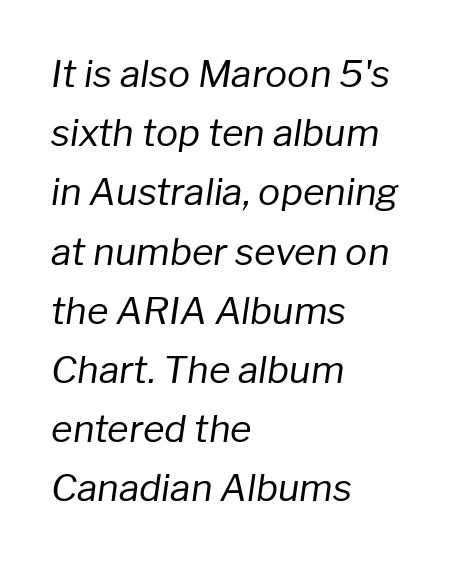
The image shows 37 px regular-weight type, italic (leaning right); set left-aligned, normal line spacing (1.6x), normal letter spacing, not underlined; low stroke contrast and a medium x-height.
